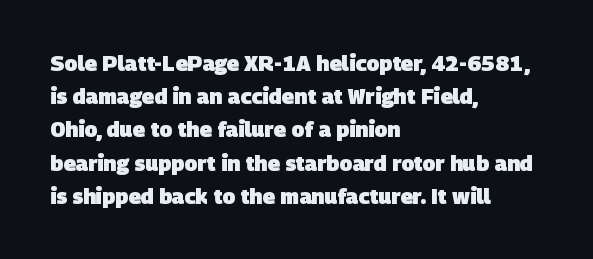
Q: Is the text bold? A: Yes.
Q: Is the text underlined? A: No.
Q: How is the paragraph aligned? A: Left-aligned.
Q: Is the spacing between letters normal or unusually wide? A: Normal.
Q: Is the spacing between lines tight, normal or loose? A: Normal.
